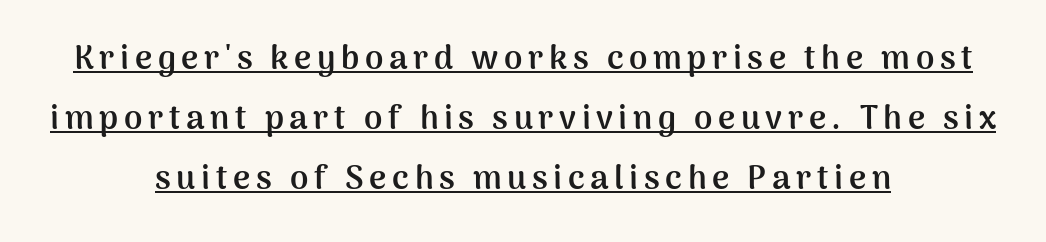
{"serif": "no", "italic": "no", "bold": "yes", "weight": "semibold", "width": "normal", "stroke_contrast": "medium", "x_height": "medium", "monospaced": "no", "underline": "yes", "align": "center", "line_spacing_ratio": 1.82, "glyph_px": 33}
